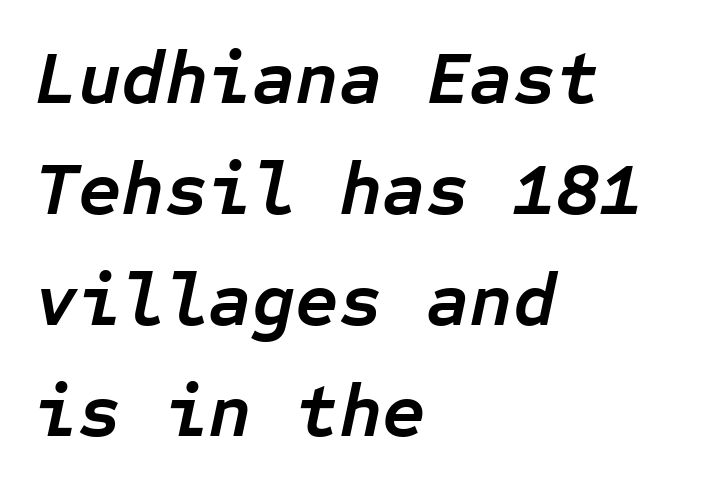
{"italic": "yes", "lean": "right", "slant_degrees": 12, "bold": "yes", "weight": "semibold", "width": "normal", "stroke_contrast": "low", "x_height": "medium", "monospaced": "yes", "underline": "no", "align": "left", "line_spacing": "normal", "line_spacing_ratio": 1.48, "letter_spacing": "normal", "letter_spacing_em": 0.0, "glyph_px": 75}
